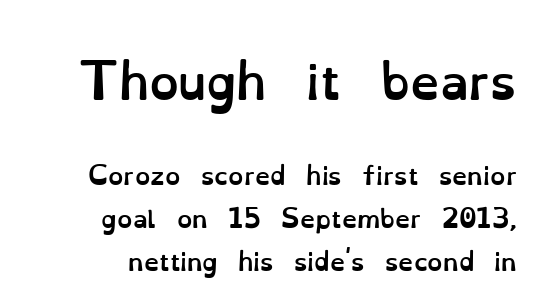
{"italic": "no", "bold": "yes", "weight": "semibold", "width": "normal", "stroke_contrast": "low", "x_height": "small", "monospaced": "no", "underline": "no", "align": "right", "line_spacing_ratio": 1.78, "letter_spacing": "normal", "letter_spacing_em": 0.0, "larger_block": "first", "size_ratio": 1.96, "glyph_px": 47}
